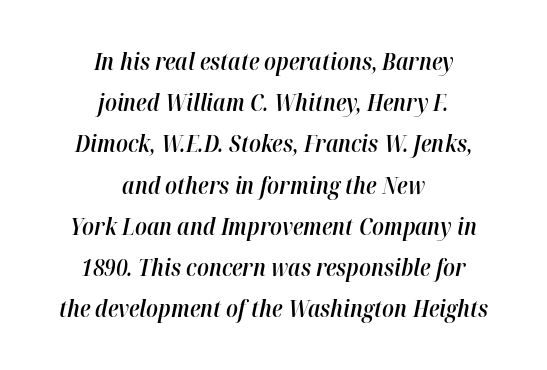
The image shows 23 px text type, italic (leaning right); set centered, line spacing 1.79x, normal letter spacing, not underlined.
